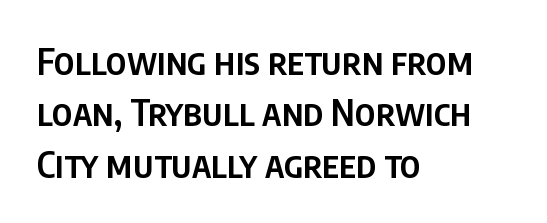
Q: Is the text bold? A: Semi-bold.
Q: Is the text italic (slanted)? A: No, it is upright.
Q: Is the typeface a serif or a sans-serif typeface? A: Sans-serif.
Q: Is the text underlined? A: No.
Q: How is the paragraph aligned? A: Left-aligned.
Q: Is the spacing between letters normal or unusually wide? A: Normal.
Q: Is the spacing between lines tight, normal or loose? A: Normal.
Q: Width (condensed, normal, or wide)? A: Condensed.
Q: Stroke contrast? A: Low.
Q: x-height? A: Large.
Q: Monospaced? A: No.
